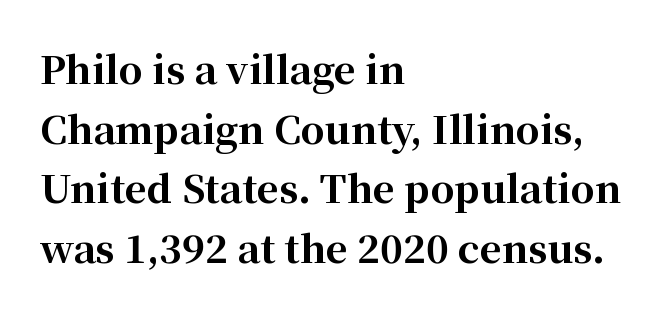
This rendering uses left alignment, leaving the right contour irregular. These lines are rendered in a variable-pitch font. Underline: absent. Bold? Absolutely — the strokes are thick and heavy. A typesetter would call this zero additional tracking.
